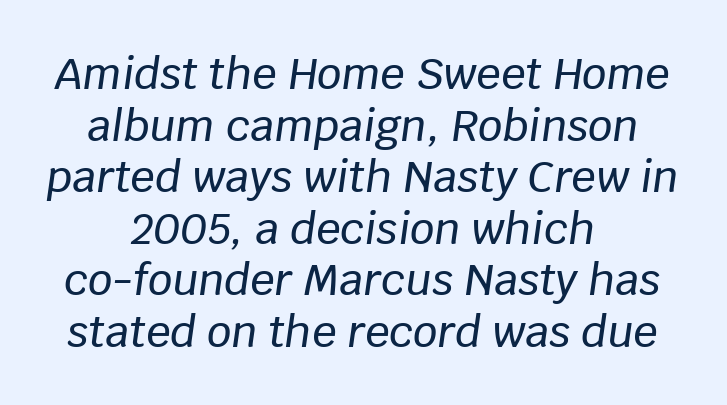
{"italic": "yes", "lean": "right", "slant_degrees": 8, "width": "normal", "stroke_contrast": "low", "x_height": "large", "monospaced": "no", "underline": "no", "align": "center", "line_spacing_ratio": 1.2, "letter_spacing": "normal", "letter_spacing_em": 0.0, "glyph_px": 43}
